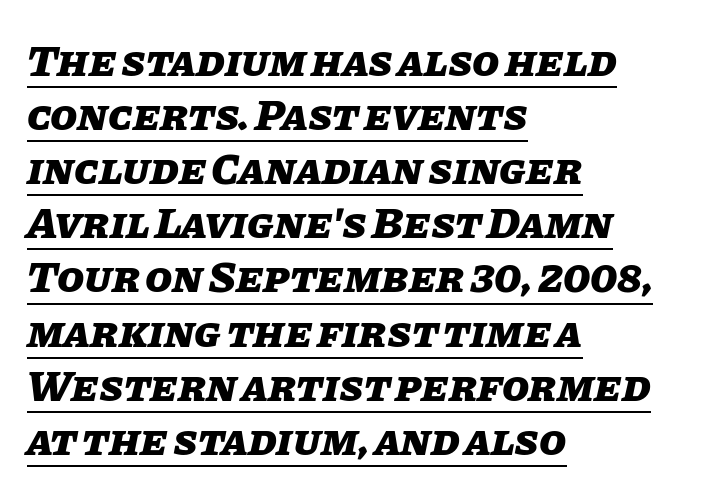
Q: Is the text bold? A: Yes.
Q: Is the text italic (slanted)? A: Yes, it leans right by about 11 degrees.
Q: Is the text underlined? A: Yes.
Q: How is the paragraph aligned? A: Left-aligned.
Q: Is the spacing between letters normal or unusually wide? A: Normal.
Q: Width (condensed, normal, or wide)? A: Normal.
Q: Stroke contrast? A: Low.
Q: x-height? A: Large.
Q: Monospaced? A: No.
